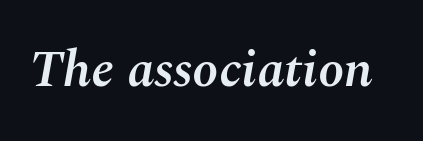
The image shows 52 px semibold type, italic (leaning right); set normal letter spacing, not underlined; medium stroke contrast and a medium x-height.
